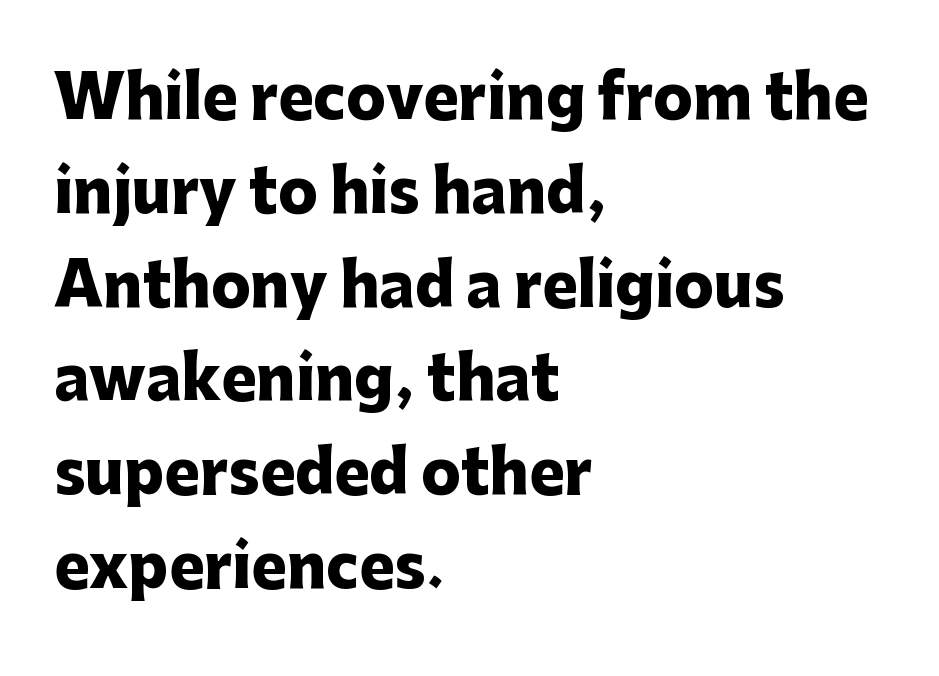
The ragged edge is on the right, which tells us the setting is flush left. The lines sit at an ordinary, default distance from one another. Underline: absent. Does extra space separate the letters? No, they use regular spacing. Heavy-handed strokes throughout: this text is bold.
